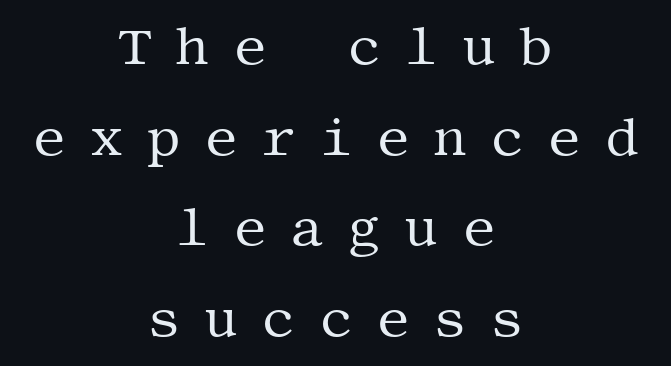
The string is rendered with underlining switched off. A centered setting, common on invitations and titles, is used for this passage. Upright lettering throughout. What kind of face is this? One with serifs. The horizontal fit of the characters is loose and conspicuously gappy.
